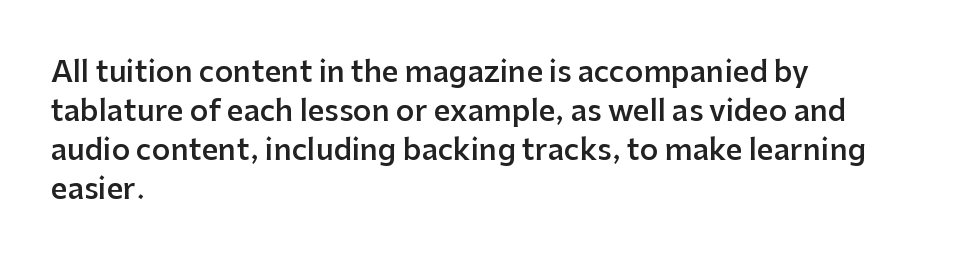
Q: Is the text bold? A: Semi-bold.
Q: Is the text italic (slanted)? A: No, it is upright.
Q: Is the typeface a serif or a sans-serif typeface? A: Sans-serif.
Q: Is the text underlined? A: No.
Q: How is the paragraph aligned? A: Left-aligned.
Q: Is the spacing between letters normal or unusually wide? A: Normal.
Q: Is the spacing between lines tight, normal or loose? A: Normal.
Q: Width (condensed, normal, or wide)? A: Normal.
Q: Stroke contrast? A: Low.
Q: x-height? A: Medium.
Q: Monospaced? A: No.
